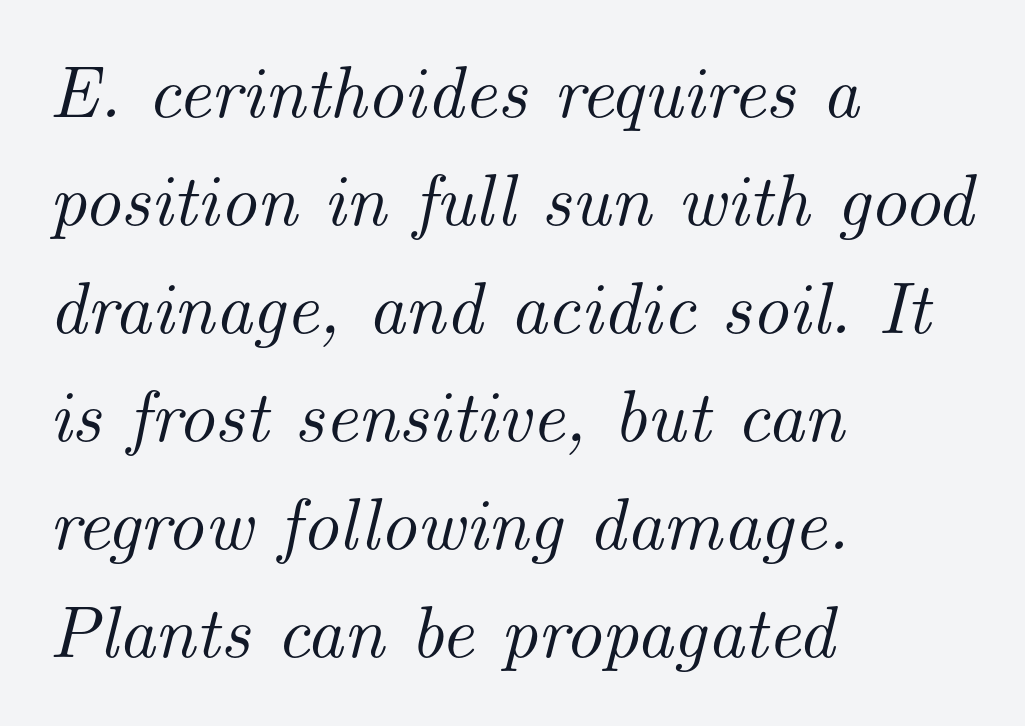
Descender tails drop into unmarked territory. Letterform terminals end in serifs throughout the passage. No extra tracking has been applied to these lines. The specimen reads as italic at a glance.
